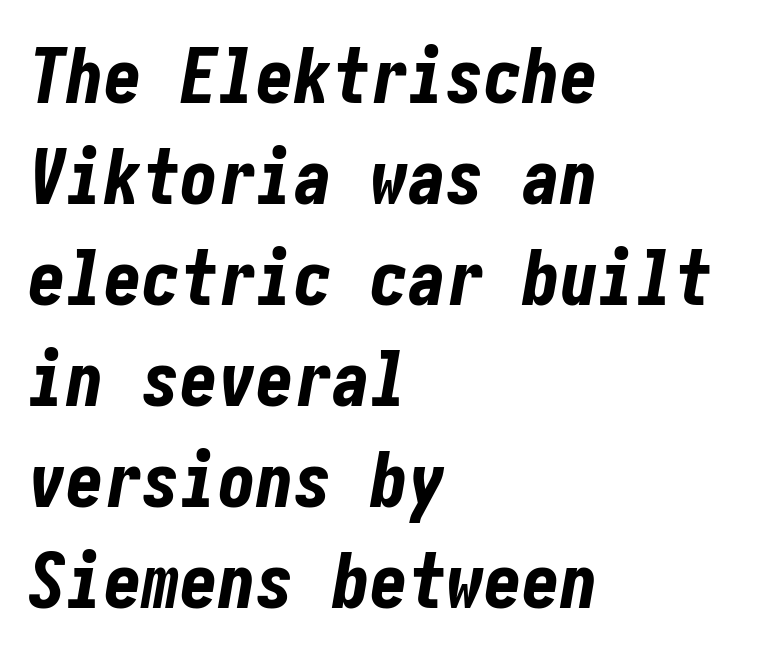
Q: Is the text bold? A: Yes.
Q: Is the text italic (slanted)? A: Yes, it leans right by about 10 degrees.
Q: Is the text underlined? A: No.
Q: How is the paragraph aligned? A: Left-aligned.
Q: Is the spacing between letters normal or unusually wide? A: Normal.
Q: Is the spacing between lines tight, normal or loose? A: Normal.
Q: Width (condensed, normal, or wide)? A: Condensed.
Q: Stroke contrast? A: Low.
Q: x-height? A: Medium.
